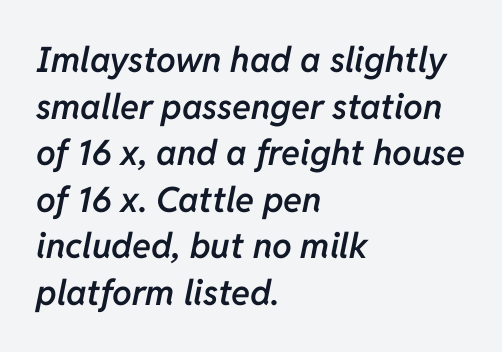
Clear beneath every line of the passage. This rendering uses left alignment, leaving the right contour irregular. Compared with an ordinary text face, these strokes are moderately heavier — a semibold. The block of text has a typical density, with ordinary space between rows. The glyphs look as if they've been sheared to an angle. The tracking reads as untouched default to a designer's eye.
